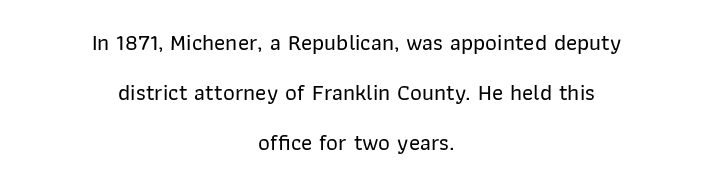
The zone under the glyphs is completely vacant. The vertical gap from one line to the next is large. The horizontal fit of the characters is conventional and even. Every stem runs plumb, perpendicular to the baseline.
